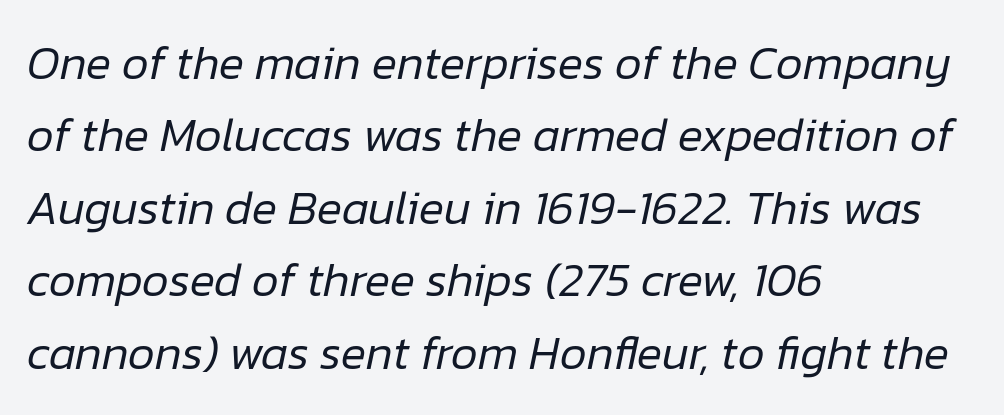
The image shows 47 px regular-weight type, italic (leaning right); set left-aligned, normal line spacing (1.54x), normal letter spacing, not underlined; low stroke contrast and a medium x-height.
